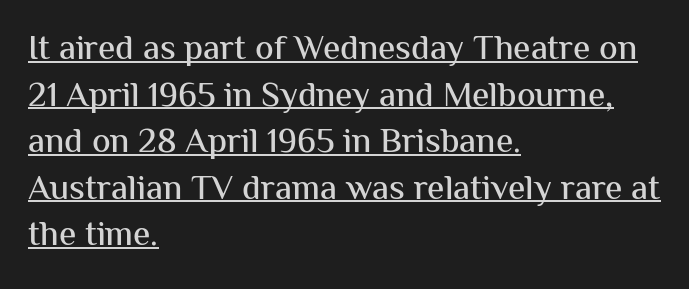
Is this a fixed-width face? No — the glyphs have proportional, varying widths. This is the regular roman posture of the typeface. Are there feet on the stems? There aren't — it's a sans. A typesetter would call this leading conventional body-copy spacing. The string is rendered with underlining switched on.
